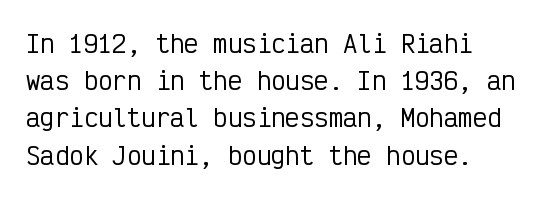
{"italic": "no", "underline": "no", "line_spacing": "normal", "line_spacing_ratio": 1.55, "letter_spacing": "normal", "letter_spacing_em": 0.0, "glyph_px": 24}
